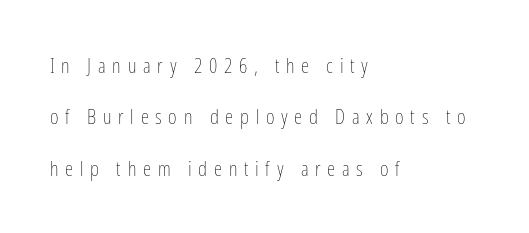
{"italic": "no", "bold": "no", "underline": "no", "align": "left", "line_spacing": "loose", "line_spacing_ratio": 2.45, "letter_spacing": "wide", "letter_spacing_em": 0.32, "glyph_px": 21}
